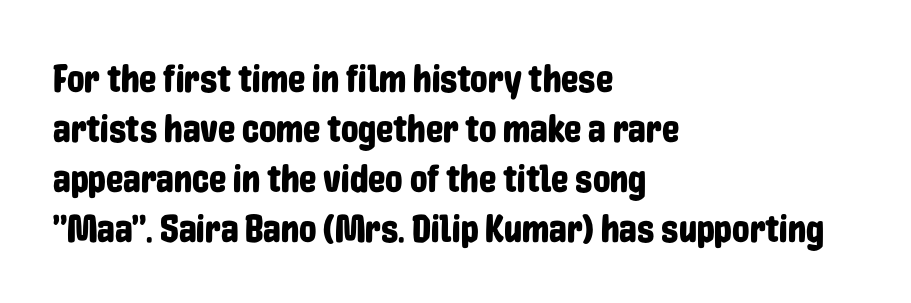
{"serif": "no", "italic": "no", "width": "condensed", "stroke_contrast": "low", "x_height": "medium", "monospaced": "no", "underline": "no", "align": "left", "line_spacing": "normal", "line_spacing_ratio": 1.28, "letter_spacing": "normal", "letter_spacing_em": 0.0, "glyph_px": 39}
